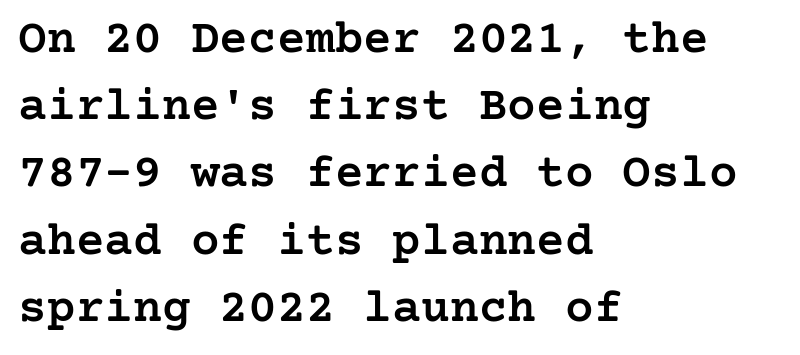
{"serif": "yes", "italic": "no", "bold": "semi", "weight": "semibold", "width": "normal", "stroke_contrast": "low", "x_height": "medium", "underline": "no", "align": "left", "line_spacing": "normal", "line_spacing_ratio": 1.4, "letter_spacing": "normal", "letter_spacing_em": 0.0, "glyph_px": 48}
